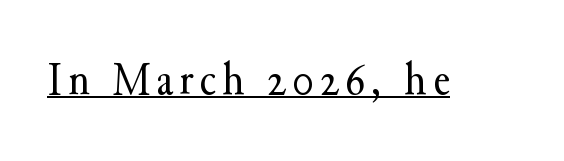
Heaviness? Minimal to ordinary, like unemphasized prose. Letterform terminals end in serifs throughout the passage. The passage shown is typed in a proportional face where columns would drift. These lines were composed using upright roman letters. The rendered words wear a rule along their underside.
